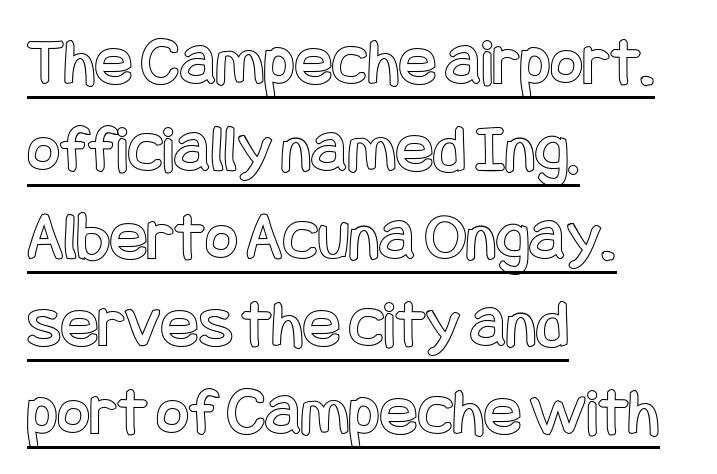
{"italic": "no", "width": "condensed", "x_height": "large", "underline": "yes", "align": "left", "line_spacing": "normal", "line_spacing_ratio": 1.25, "letter_spacing": "normal", "letter_spacing_em": 0.0, "glyph_px": 70}
